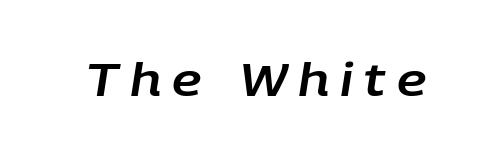
Q: Is the text italic (slanted)? A: Yes, it leans right by about 9 degrees.
Q: Is the text underlined? A: No.
Q: Is the spacing between letters normal or unusually wide? A: Unusually wide.
Q: Width (condensed, normal, or wide)? A: Normal.
Q: Stroke contrast? A: Low.
Q: x-height? A: Large.
Q: Monospaced? A: No.
